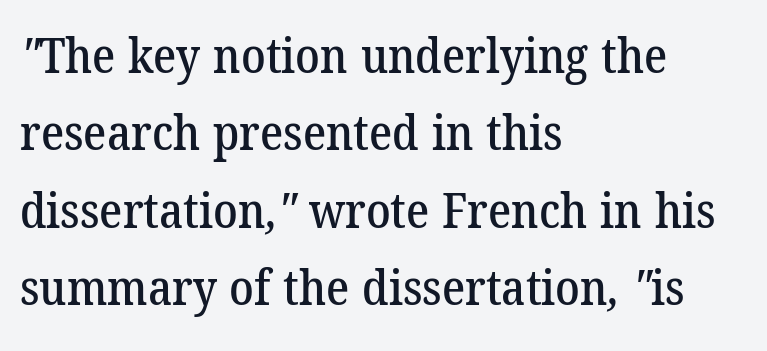
{"serif": "yes", "width": "normal", "stroke_contrast": "low", "x_height": "medium", "monospaced": "no", "underline": "no", "align": "left", "line_spacing": "normal", "line_spacing_ratio": 1.58, "letter_spacing": "normal", "letter_spacing_em": 0.0, "glyph_px": 49}
